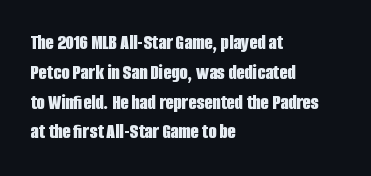
A bare baseline throughout the passage. Heavy-handed strokes throughout: this text is bold. Style check: upright. The setting favours the left margin, as ordinary paragraphs usually do. How are the letters spaced? Ordinarily, with no added tracking.
